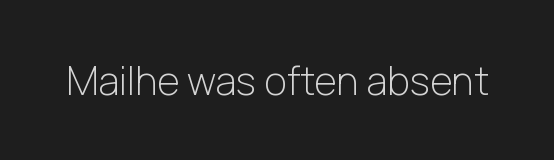
{"serif": "no", "italic": "no", "bold": "no", "weight": "light", "width": "normal", "stroke_contrast": "low", "x_height": "medium", "monospaced": "no", "underline": "no", "letter_spacing": "normal", "letter_spacing_em": 0.0, "glyph_px": 39}
